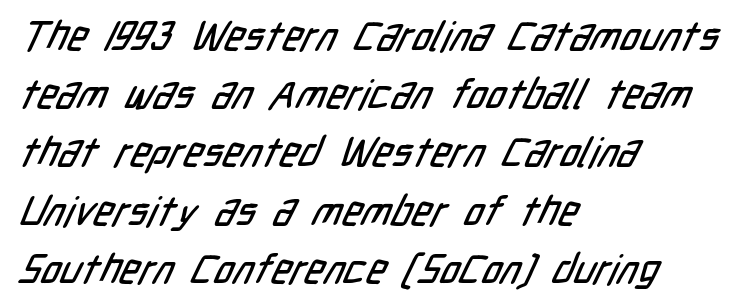
The image shows 41 px condensed sans-serif type; set left-aligned, normal line spacing (1.42x), normal letter spacing, not underlined; low stroke contrast and a medium x-height.
